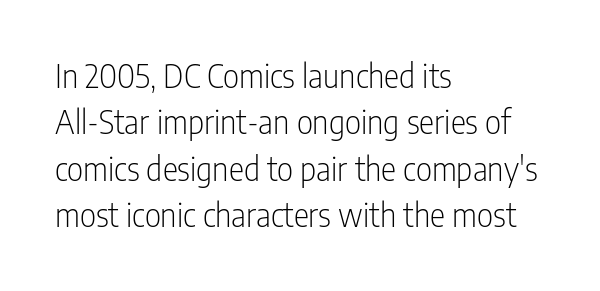
{"serif": "no", "italic": "no", "bold": "no", "weight": "light", "width": "condensed", "stroke_contrast": "low", "x_height": "medium", "monospaced": "no", "underline": "no", "align": "left", "line_spacing": "normal", "line_spacing_ratio": 1.45, "letter_spacing": "normal", "letter_spacing_em": 0.0, "glyph_px": 32}
